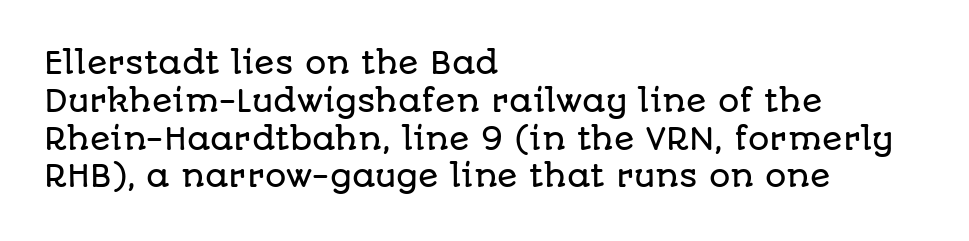
Q: Is the text italic (slanted)? A: No, it is upright.
Q: Is the typeface a serif or a sans-serif typeface? A: Sans-serif.
Q: Is the text underlined? A: No.
Q: How is the paragraph aligned? A: Left-aligned.
Q: Is the spacing between letters normal or unusually wide? A: Normal.
Q: Is the spacing between lines tight, normal or loose? A: Normal.
Q: Width (condensed, normal, or wide)? A: Normal.
Q: Stroke contrast? A: Low.
Q: x-height? A: Large.
Q: Monospaced? A: No.
